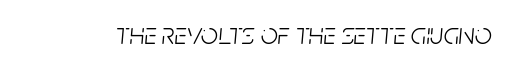
The image shows 30 px light, condensed type, italic (leaning right); set normal letter spacing, not underlined; low stroke contrast and a large x-height.
